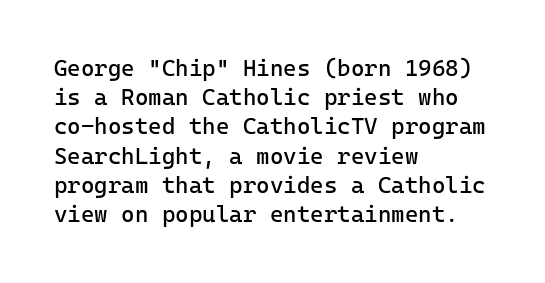
Q: Is the text bold? A: No.
Q: Is the text italic (slanted)? A: No, it is upright.
Q: Is the text underlined? A: No.
Q: How is the paragraph aligned? A: Left-aligned.
Q: Is the spacing between letters normal or unusually wide? A: Normal.
Q: Is the spacing between lines tight, normal or loose? A: Normal.
